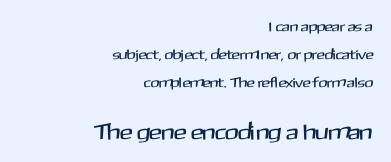
You could fit nearly another row in the gap between these rows. Letters rest on an invisible, unmarked baseline. This rendering uses right alignment, leaving the left contour irregular. The letters in the lower block stand taller than those in the block above. Here the glyphs are tracked normally, forming tight word shapes. Ascenders rise straight up at ninety degrees.
